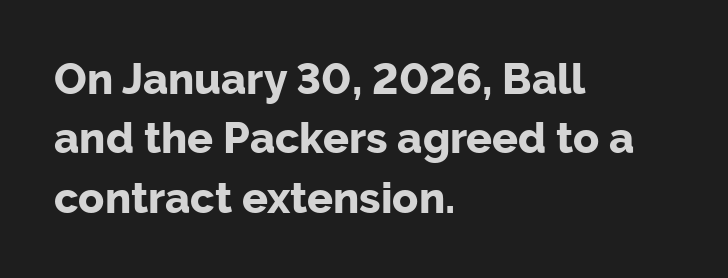
Letter spacing: default. Ascenders rise straight up at ninety degrees. Regarding leading, the lines here are spaced in the standard way. Here the designer chose a conventional face with non-uniform glyph widths. Nobody drew a line under any word here. A classic flush-left, rag-right setting is used for this passage.
